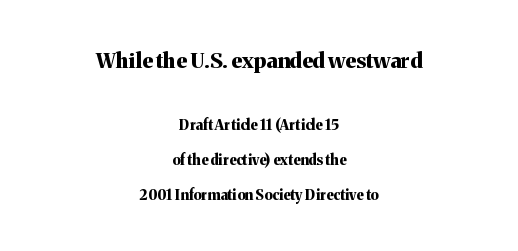
Q: Is the text bold? A: Yes.
Q: Is the text italic (slanted)? A: No, it is upright.
Q: Is the text underlined? A: No.
Q: How is the paragraph aligned? A: Centered.
Q: Is the spacing between letters normal or unusually wide? A: Normal.
Q: Is the spacing between lines tight, normal or loose? A: Loose.
Q: Which block of text is set in a larger size, the first (top) or the second (bottom)? A: The first (top) one.
